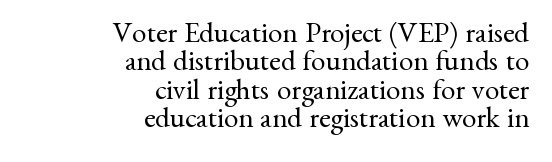
{"serif": "yes", "italic": "no", "bold": "no", "weight": "regular", "width": "normal", "stroke_contrast": "medium", "x_height": "small", "monospaced": "no", "underline": "no", "align": "right", "line_spacing": "tight", "line_spacing_ratio": 0.98, "letter_spacing": "normal", "letter_spacing_em": 0.0, "glyph_px": 29}
